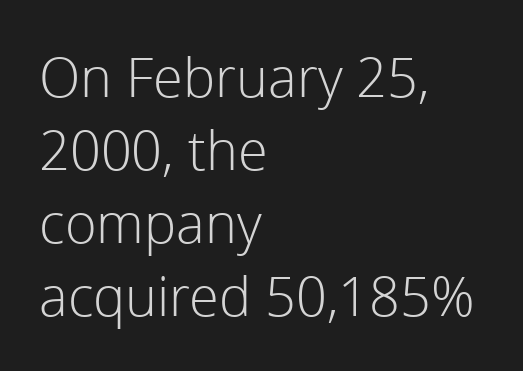
Q: Is the text bold? A: No.
Q: Is the text italic (slanted)? A: No, it is upright.
Q: Is the typeface a serif or a sans-serif typeface? A: Sans-serif.
Q: Is the text underlined? A: No.
Q: How is the paragraph aligned? A: Left-aligned.
Q: Is the spacing between letters normal or unusually wide? A: Normal.
Q: Is the spacing between lines tight, normal or loose? A: Normal.
Q: Width (condensed, normal, or wide)? A: Normal.
Q: x-height? A: Medium.
Q: Monospaced? A: No.
